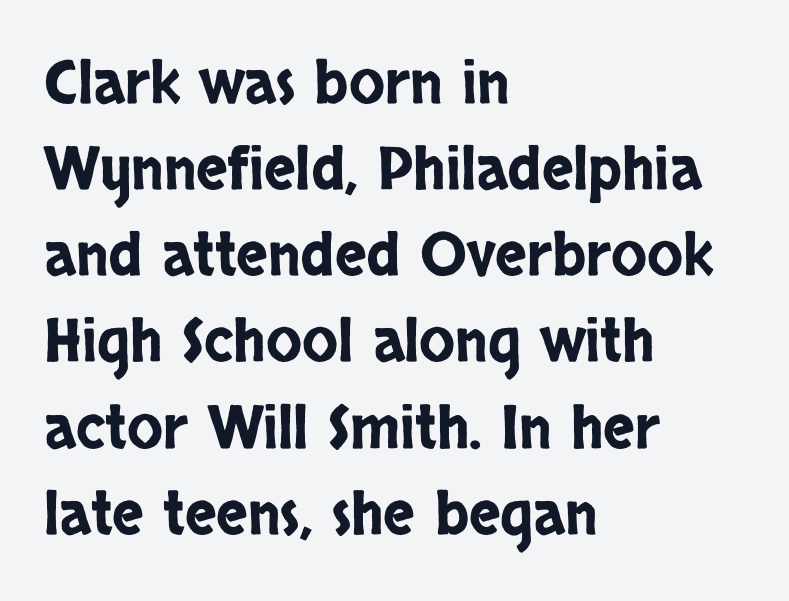
Teacher's note: observe the even left margin — that is flush-left alignment. In terms of leading, this rendering sits right in the middle. The passage shown is not underscored anywhere. Spacing verdict: proportional, widths tailored to each character.
